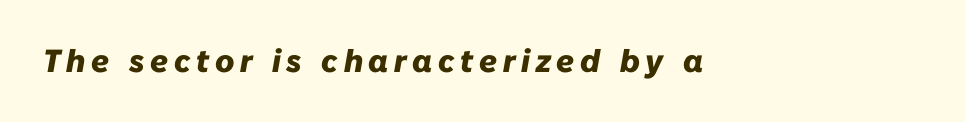
The image shows 32 px heavy type, italic (leaning right); set not underlined; low stroke contrast and a medium x-height.
